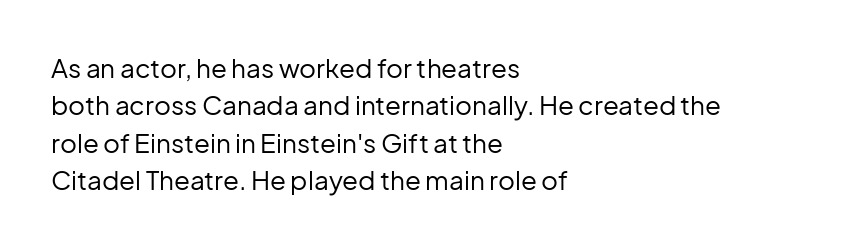
The image shows 26 px text type, upright; set left-aligned, normal line spacing (1.44x), normal letter spacing, not underlined.
